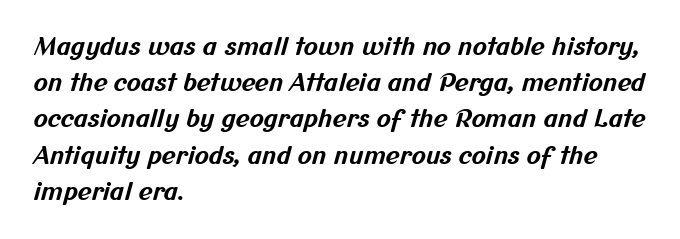
In terms of weight, the rendering is a true, heavy bold. Horizontal alignment here is leftward, the default for most running prose. Baseline-to-baseline distance is the conventional proportion of letter height. These lines keep a tight, regular rhythm from letter to letter. Quick note: underline off.
